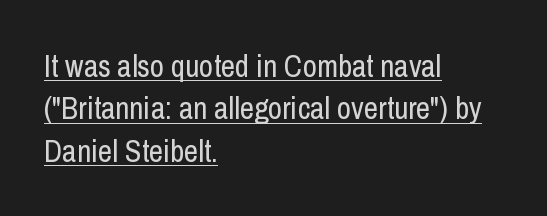
The image shows 31 px regular-weight, condensed sans-serif type, upright; set left-aligned, normal line spacing (1.37x), normal letter spacing, underlined; low stroke contrast and a medium x-height.
